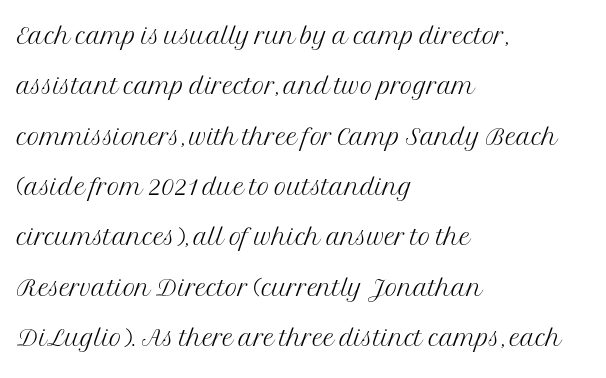
The image shows 34 px light serif type; set left-aligned, normal line spacing (1.48x), normal letter spacing, not underlined; medium stroke contrast and a medium x-height.
